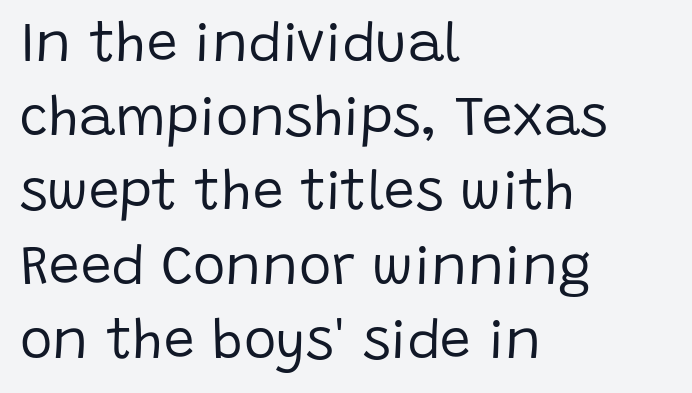
Q: Is the text bold? A: No.
Q: Is the text italic (slanted)? A: No, it is upright.
Q: Is the typeface a serif or a sans-serif typeface? A: Sans-serif.
Q: Is the text underlined? A: No.
Q: How is the paragraph aligned? A: Left-aligned.
Q: Is the spacing between letters normal or unusually wide? A: Normal.
Q: Is the spacing between lines tight, normal or loose? A: Normal.
Q: Width (condensed, normal, or wide)? A: Normal.
Q: Stroke contrast? A: Low.
Q: x-height? A: Large.
Q: Monospaced? A: No.
